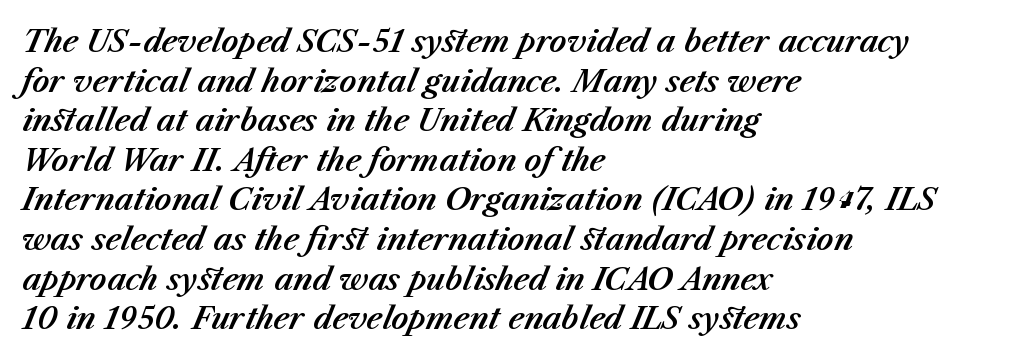
Unmarked baselines from the first word to the last. Quick note: interline space is typical. The rendering uses natural spacing where letterforms have individual widths. Compared with ordinary roman type, these characters are visibly tilted. A typesetter would call this zero additional tracking. These lines are set flush left with a ragged right edge.
